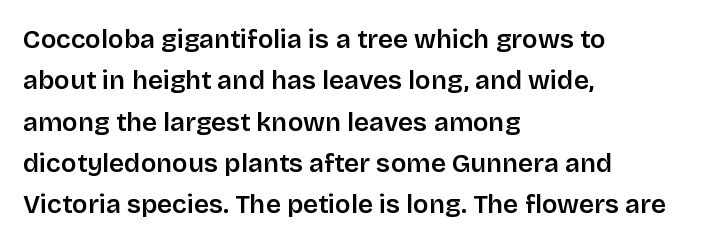
The lines are quadded left. Descenders hang freely into open space. Semibold letterforms, between regular and bold. Observe the ordinary spacing: letters are neighbours, not strangers.
